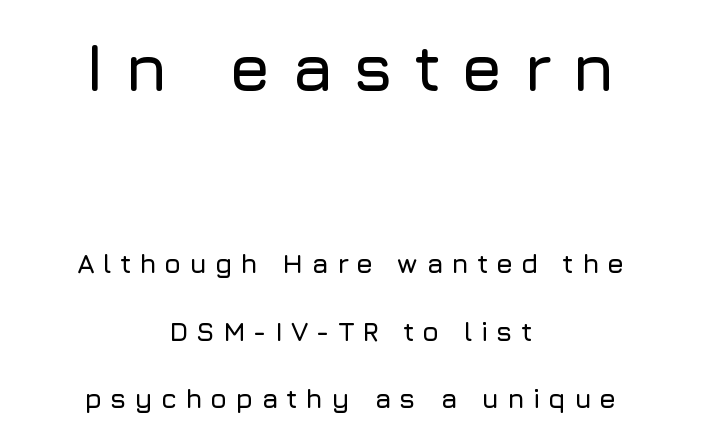
The image shows 67 px sans-serif type, upright; set centered, loose line spacing (2.49x), unusually wide letter spacing (+0.29 em), not underlined; the first (top) block is 2.48x larger; low stroke contrast and a medium x-height.
